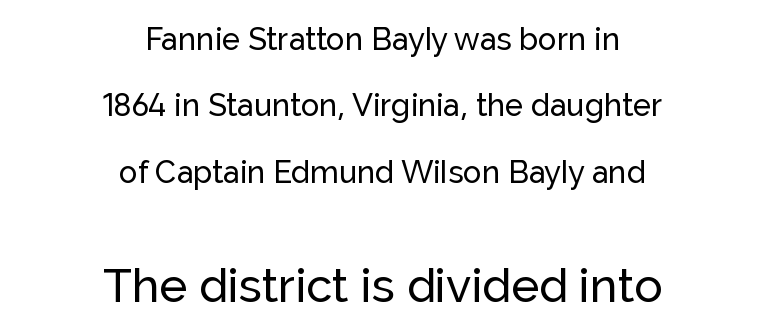
Q: Is the text italic (slanted)? A: No, it is upright.
Q: Is the typeface a serif or a sans-serif typeface? A: Sans-serif.
Q: Is the text underlined? A: No.
Q: How is the paragraph aligned? A: Centered.
Q: Is the spacing between letters normal or unusually wide? A: Normal.
Q: Is the spacing between lines tight, normal or loose? A: Loose.
Q: Which block of text is set in a larger size, the first (top) or the second (bottom)? A: The second (bottom) one.
Q: Width (condensed, normal, or wide)? A: Normal.
Q: Stroke contrast? A: Low.
Q: x-height? A: Medium.
Q: Monospaced? A: No.
